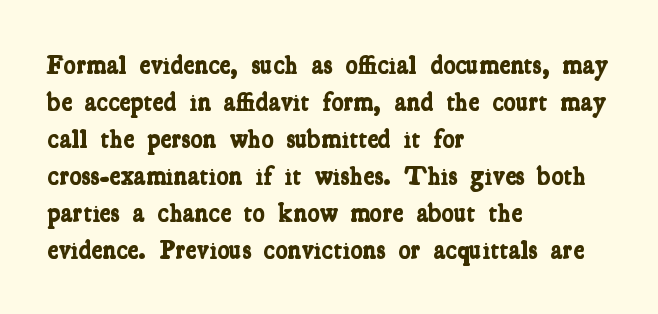
{"bold": "yes", "underline": "no", "align": "left", "line_spacing": "normal", "line_spacing_ratio": 1.42, "letter_spacing": "normal", "letter_spacing_em": 0.0, "glyph_px": 26}
